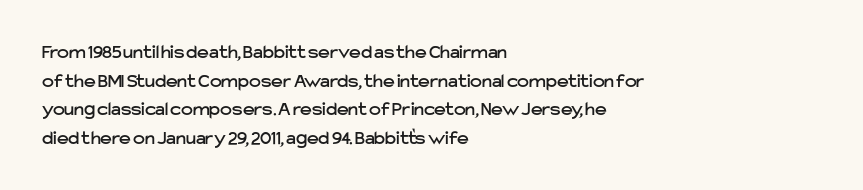
Q: Is the text italic (slanted)? A: No, it is upright.
Q: Is the text underlined? A: No.
Q: How is the paragraph aligned? A: Left-aligned.
Q: Is the spacing between letters normal or unusually wide? A: Normal.
Q: Is the spacing between lines tight, normal or loose? A: Normal.
